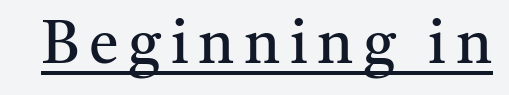
{"serif": "yes", "italic": "no", "bold": "no", "weight": "regular", "width": "normal", "stroke_contrast": "medium", "x_height": "medium", "monospaced": "no", "underline": "yes", "glyph_px": 60}
